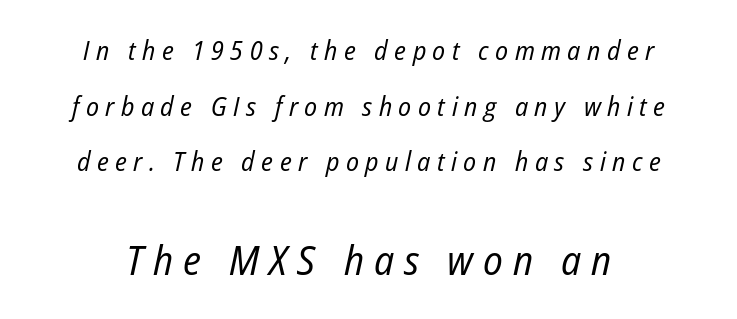
Q: Is the text bold? A: No.
Q: Is the text italic (slanted)? A: Yes, it leans right by about 12 degrees.
Q: Is the text underlined? A: No.
Q: How is the paragraph aligned? A: Centered.
Q: Is the spacing between letters normal or unusually wide? A: Unusually wide.
Q: Is the spacing between lines tight, normal or loose? A: Loose.
Q: Which block of text is set in a larger size, the first (top) or the second (bottom)? A: The second (bottom) one.
Q: Width (condensed, normal, or wide)? A: Condensed.
Q: Stroke contrast? A: Low.
Q: x-height? A: Medium.
Q: Monospaced? A: No.
